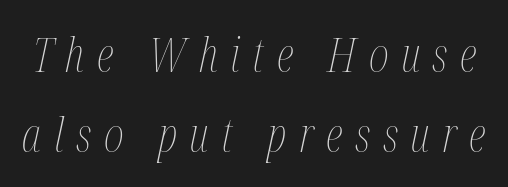
{"italic": "yes", "lean": "right", "slant_degrees": 12, "bold": "no", "weight": "thin", "width": "condensed", "stroke_contrast": "medium", "x_height": "medium", "monospaced": "no", "underline": "no", "line_spacing": "normal", "line_spacing_ratio": 1.66, "letter_spacing": "wide", "letter_spacing_em": 0.26, "glyph_px": 48}
